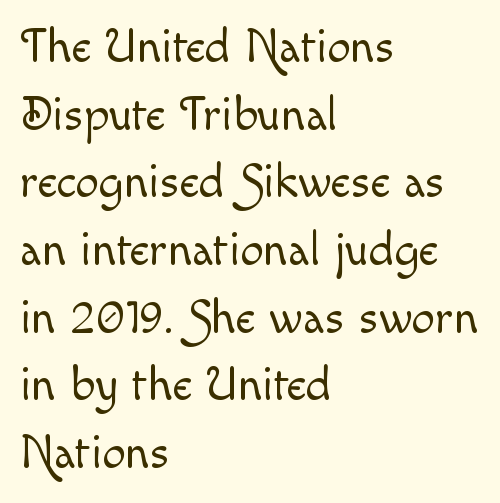
The image shows 47 px light type, upright; set left-aligned, normal line spacing (1.44x), normal letter spacing, not underlined; a small x-height.
